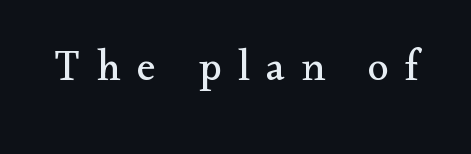
Q: Is the text bold? A: No.
Q: Is the text italic (slanted)? A: No, it is upright.
Q: Is the typeface a serif or a sans-serif typeface? A: Serif.
Q: Is the text underlined? A: No.
Q: Is the spacing between letters normal or unusually wide? A: Unusually wide.
Q: Width (condensed, normal, or wide)? A: Normal.
Q: Stroke contrast? A: Medium.
Q: x-height? A: Small.
Q: Monospaced? A: No.
